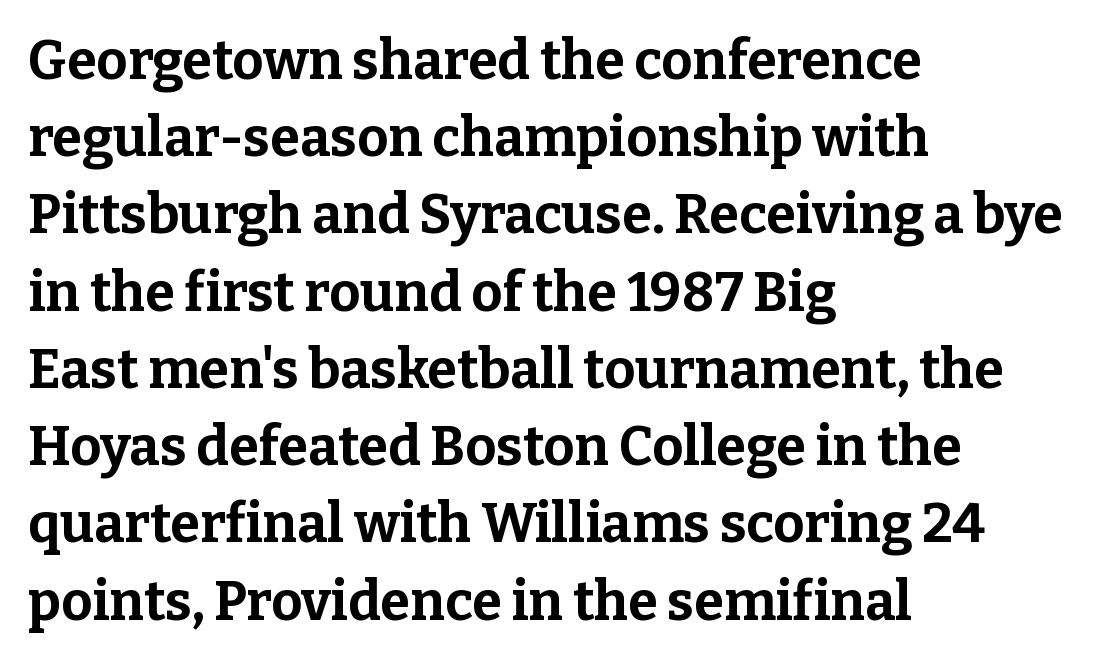
The image shows 54 px bold serif type, upright; set left-aligned, normal line spacing (1.43x), normal letter spacing, not underlined; low stroke contrast and a medium x-height.
